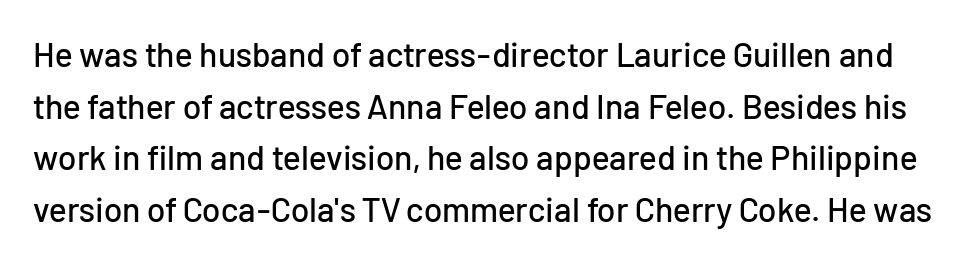
{"serif": "no", "italic": "no", "width": "normal", "stroke_contrast": "low", "x_height": "medium", "monospaced": "no", "underline": "no", "line_spacing": "normal", "line_spacing_ratio": 1.52, "letter_spacing": "normal", "letter_spacing_em": 0.0, "glyph_px": 34}
